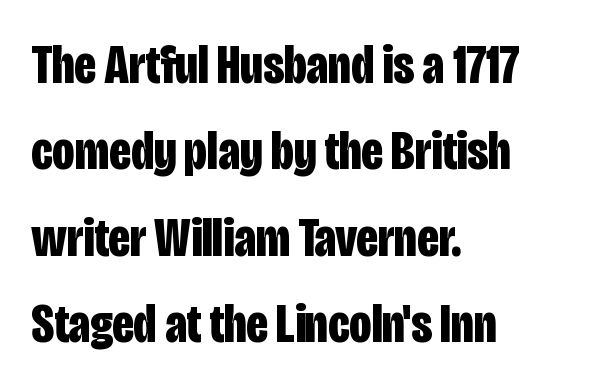
The foot of each line stays bare and open. Plenty of ink on the page — the face is bold. Here the designer chose a conventional face with non-uniform glyph widths. The line-height multiplier appears to be the usual default.
